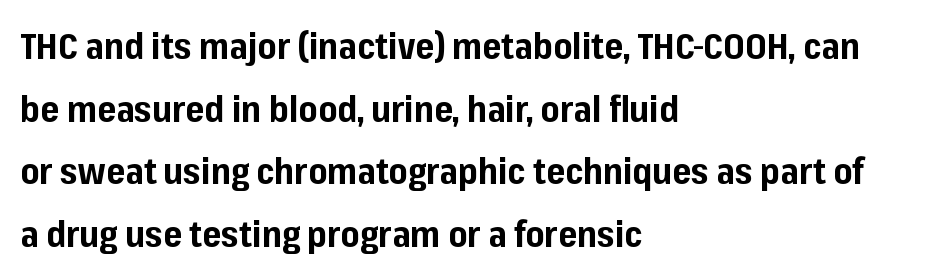
The image shows 36 px bold sans-serif type, upright; set left-aligned, line spacing 1.74x, normal letter spacing, not underlined; low stroke contrast and a medium x-height.
